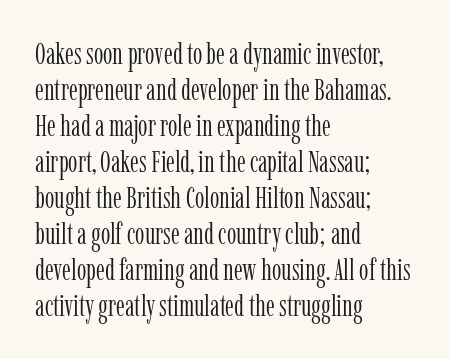
{"serif": "yes", "italic": "no", "bold": "no", "weight": "light", "width": "condensed", "stroke_contrast": "low", "x_height": "medium", "monospaced": "no", "underline": "no", "align": "left", "line_spacing_ratio": 1.2, "letter_spacing": "normal", "letter_spacing_em": 0.0, "glyph_px": 30}
